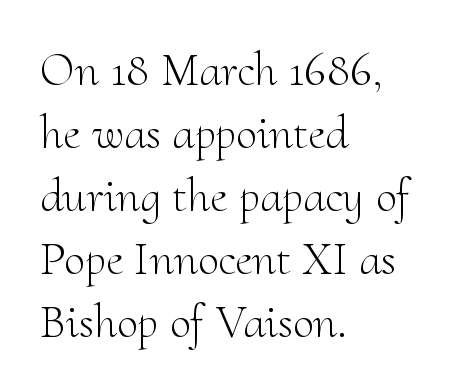
{"serif": "yes", "italic": "no", "bold": "no", "weight": "light", "width": "normal", "stroke_contrast": "medium", "x_height": "small", "monospaced": "no", "underline": "no", "align": "left", "line_spacing": "normal", "line_spacing_ratio": 1.31, "letter_spacing": "normal", "letter_spacing_em": 0.0, "glyph_px": 48}
